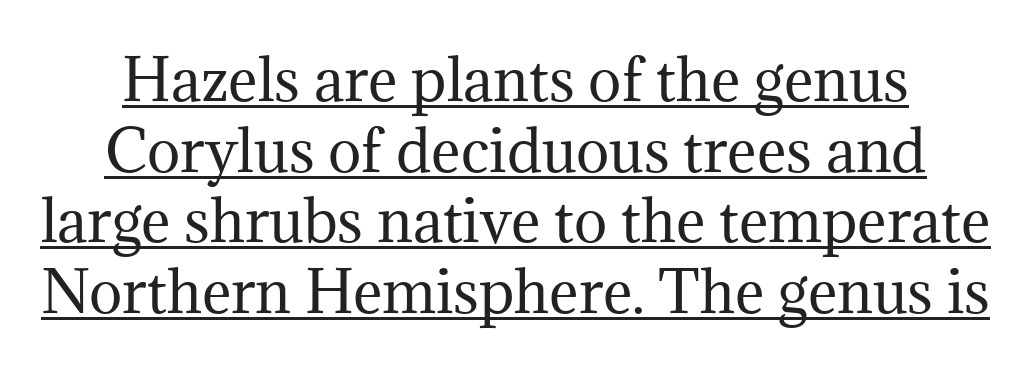
{"serif": "yes", "italic": "no", "bold": "no", "weight": "regular", "width": "normal", "stroke_contrast": "medium", "x_height": "medium", "monospaced": "no", "underline": "yes", "line_spacing": "normal", "line_spacing_ratio": 1.26, "letter_spacing": "normal", "letter_spacing_em": 0.0, "glyph_px": 56}
